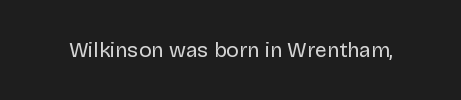
The passage shown is not underscored anywhere. The font's upright variant was chosen for this text. Stems here are at most as thick as an everyday book face. Observe the ordinary spacing: letters are neighbours, not strangers.
